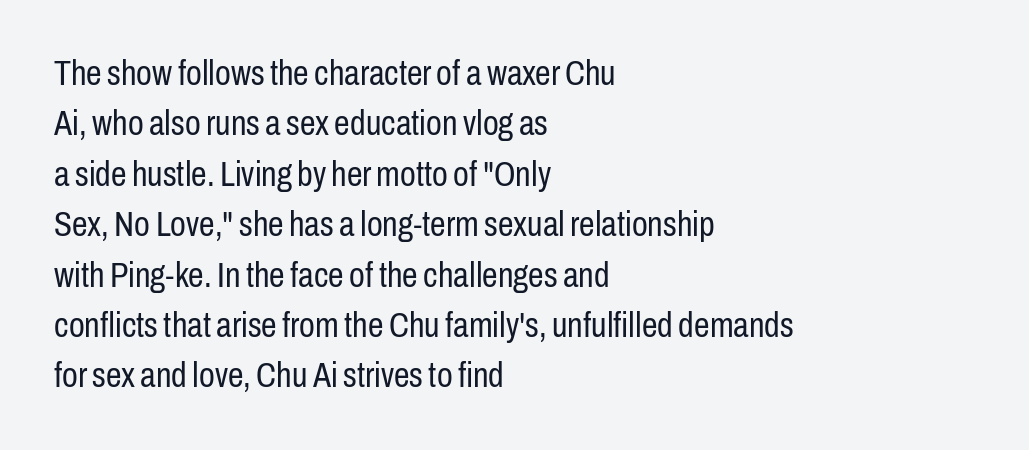
{"serif": "no", "italic": "no", "bold": "no", "weight": "regular", "width": "condensed", "stroke_contrast": "low", "x_height": "medium", "monospaced": "no", "underline": "no", "align": "left", "line_spacing": "normal", "line_spacing_ratio": 1.44, "letter_spacing": "normal", "letter_spacing_em": 0.0, "glyph_px": 35}
